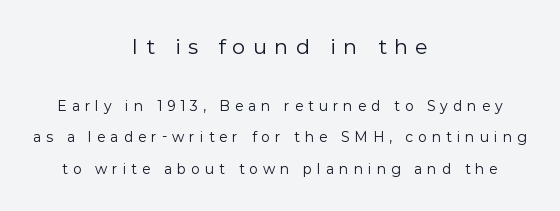
The image shows 21 px text type, upright; set centered, loose line spacing (2.24x), unusually wide letter spacing (+0.35 em), not underlined; the first (top) block is 1.5x larger.
